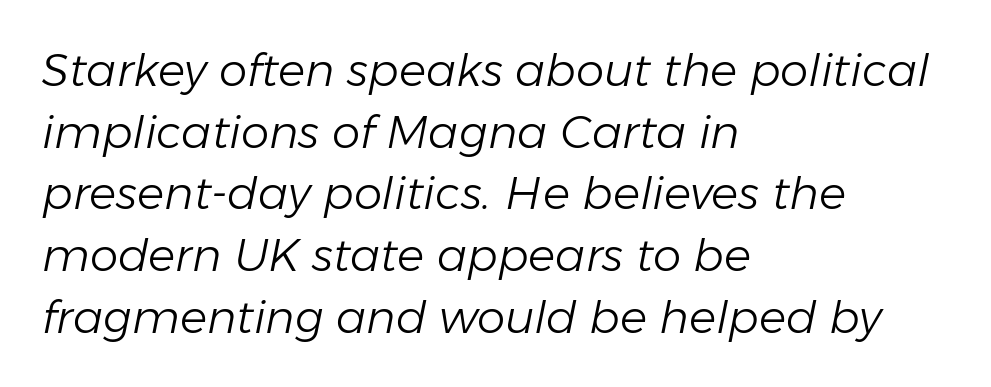
{"italic": "yes", "lean": "right", "slant_degrees": 11, "bold": "no", "weight": "light", "width": "normal", "stroke_contrast": "low", "x_height": "medium", "monospaced": "no", "underline": "no", "align": "left", "line_spacing": "normal", "line_spacing_ratio": 1.37, "letter_spacing": "normal", "letter_spacing_em": 0.0, "glyph_px": 45}
